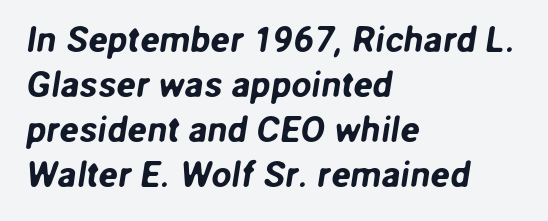
Q: Is the typeface a serif or a sans-serif typeface? A: Sans-serif.
Q: Is the text underlined? A: No.
Q: How is the paragraph aligned? A: Left-aligned.
Q: Is the spacing between letters normal or unusually wide? A: Normal.
Q: Is the spacing between lines tight, normal or loose? A: Normal.
Q: Width (condensed, normal, or wide)? A: Normal.
Q: Stroke contrast? A: Low.
Q: x-height? A: Medium.
Q: Monospaced? A: No.
